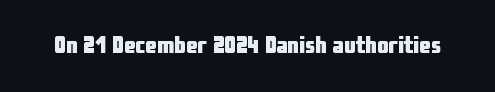
{"italic": "no", "bold": "yes", "underline": "no", "letter_spacing": "normal", "letter_spacing_em": 0.0, "glyph_px": 23}
